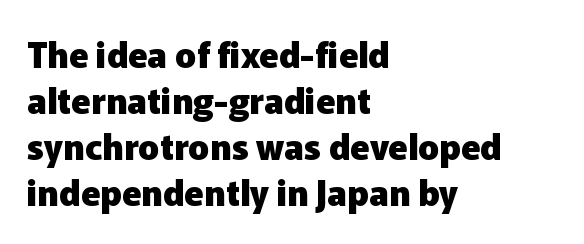
Q: Is the text bold? A: Yes.
Q: Is the text italic (slanted)? A: No, it is upright.
Q: Is the typeface a serif or a sans-serif typeface? A: Sans-serif.
Q: Is the text underlined? A: No.
Q: How is the paragraph aligned? A: Left-aligned.
Q: Is the spacing between letters normal or unusually wide? A: Normal.
Q: Is the spacing between lines tight, normal or loose? A: Normal.
Q: Width (condensed, normal, or wide)? A: Normal.
Q: Stroke contrast? A: Low.
Q: x-height? A: Medium.
Q: Monospaced? A: No.
